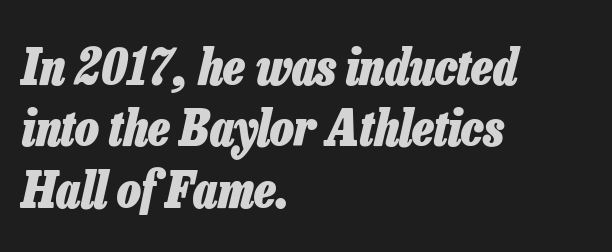
The image shows 50 px heavy, condensed type, italic (leaning right); set left-aligned, line spacing 1.23x, normal letter spacing, not underlined; low stroke contrast and a medium x-height.
